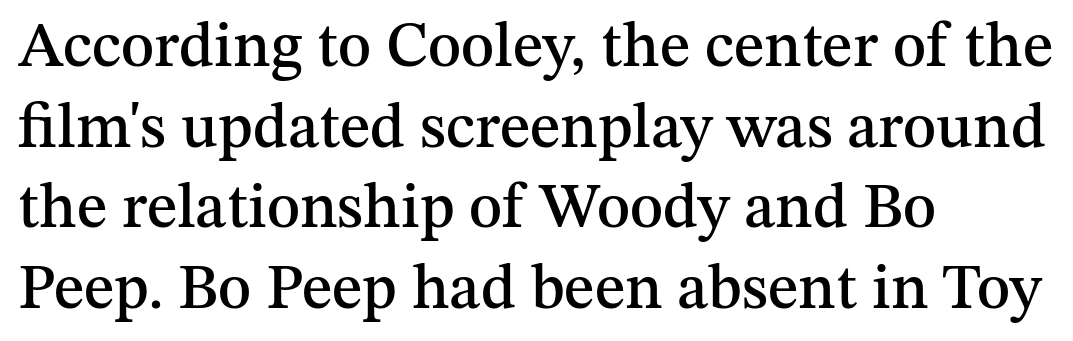
{"serif": "yes", "italic": "no", "width": "normal", "stroke_contrast": "medium", "x_height": "medium", "monospaced": "no", "underline": "no", "align": "left", "line_spacing": "normal", "line_spacing_ratio": 1.28, "letter_spacing": "normal", "letter_spacing_em": 0.0, "glyph_px": 63}
